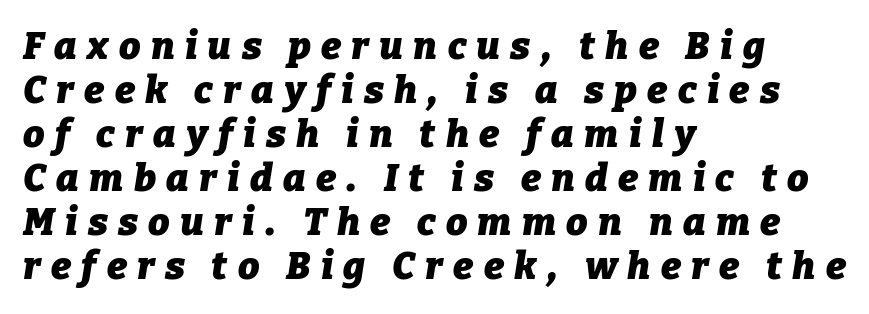
Q: Is the text bold? A: Yes.
Q: Is the text italic (slanted)? A: Yes, it leans right by about 9 degrees.
Q: Is the text underlined? A: No.
Q: How is the paragraph aligned? A: Left-aligned.
Q: Is the spacing between letters normal or unusually wide? A: Unusually wide.
Q: Width (condensed, normal, or wide)? A: Normal.
Q: Stroke contrast? A: Low.
Q: x-height? A: Medium.
Q: Monospaced? A: No.
